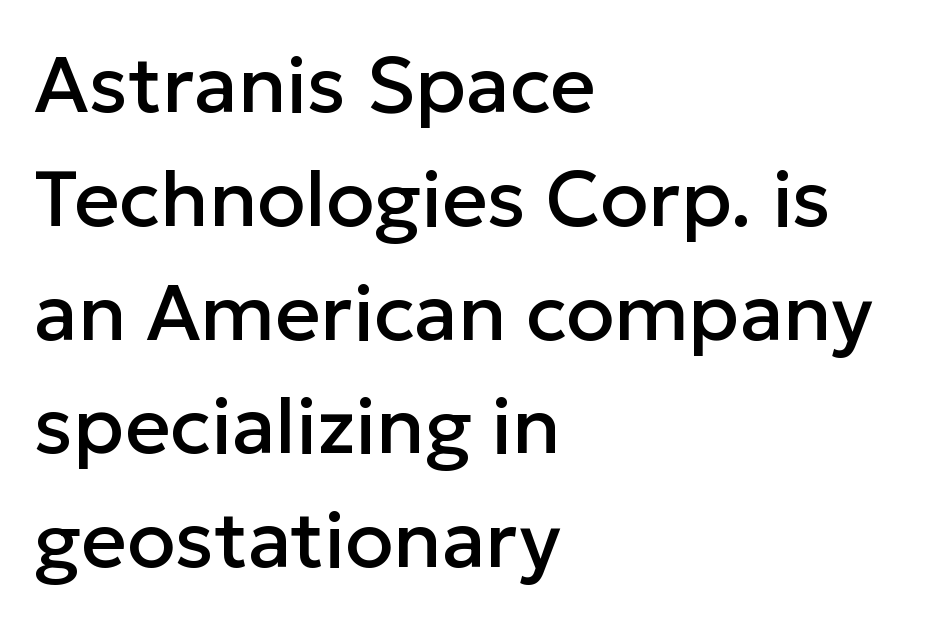
Italic: no, the glyphs are upright roman. Spacing verdict: proportional, widths tailored to each character. Check under the words: just untouched page. Summary of vertical rhythm: regular, with standard interline spacing.
